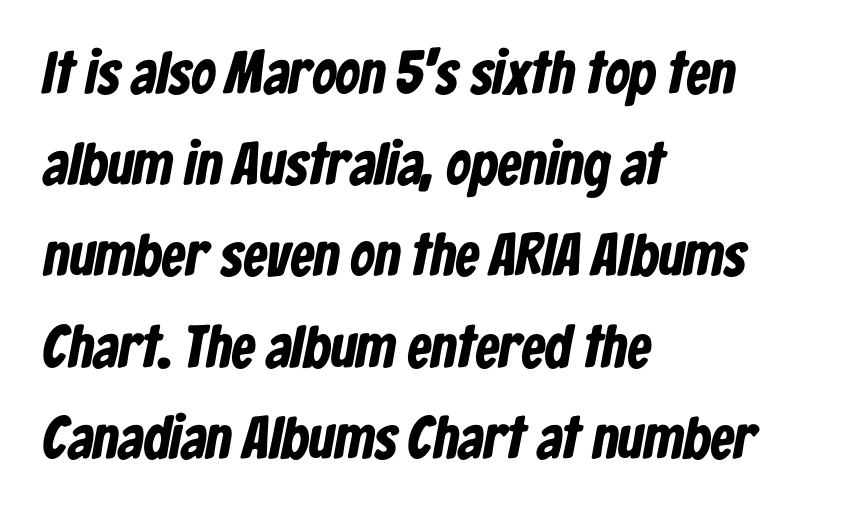
The image shows 60 px bold, condensed sans-serif type; set left-aligned, normal line spacing (1.52x), normal letter spacing, not underlined; low stroke contrast and a medium x-height.
